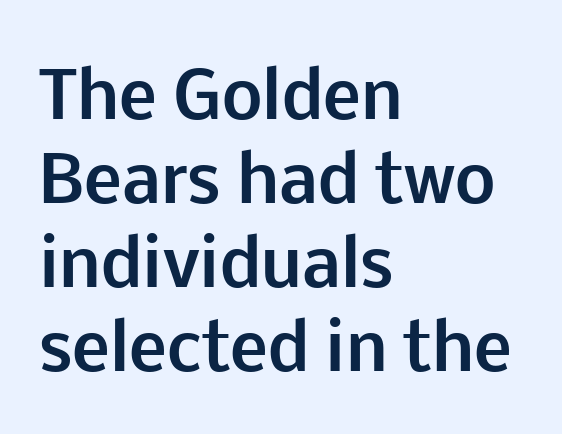
{"serif": "no", "italic": "no", "bold": "yes", "weight": "bold", "width": "normal", "stroke_contrast": "low", "x_height": "medium", "monospaced": "no", "underline": "no", "align": "left", "line_spacing": "normal", "line_spacing_ratio": 1.31, "letter_spacing": "normal", "letter_spacing_em": 0.0, "glyph_px": 64}
